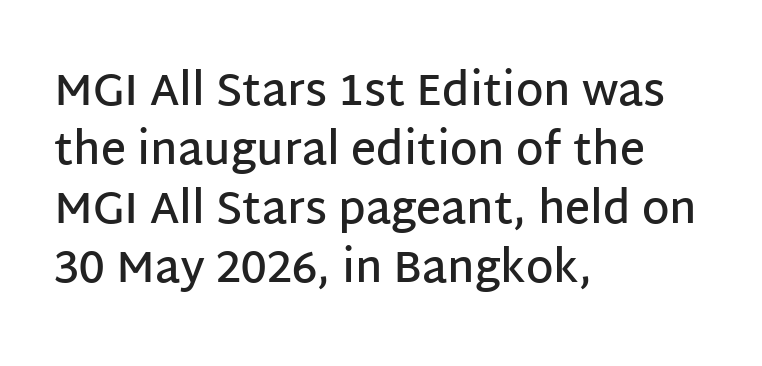
Q: Is the text bold? A: Semi-bold.
Q: Is the text italic (slanted)? A: No, it is upright.
Q: Is the typeface a serif or a sans-serif typeface? A: Sans-serif.
Q: Is the text underlined? A: No.
Q: How is the paragraph aligned? A: Left-aligned.
Q: Is the spacing between letters normal or unusually wide? A: Normal.
Q: Is the spacing between lines tight, normal or loose? A: Normal.
Q: Width (condensed, normal, or wide)? A: Normal.
Q: Stroke contrast? A: Low.
Q: x-height? A: Large.
Q: Monospaced? A: No.
